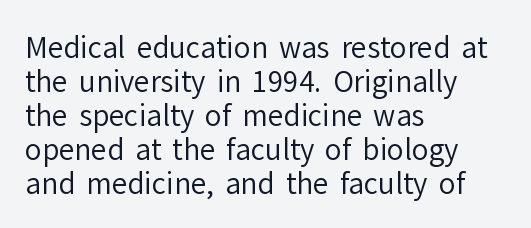
The image shows 28 px regular-weight sans-serif type, upright; set left-aligned, line spacing 1.21x, normal letter spacing, not underlined; low stroke contrast and a medium x-height.
